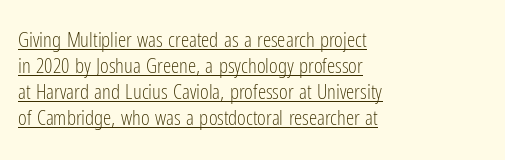
{"italic": "no", "bold": "no", "underline": "yes", "align": "left", "line_spacing_ratio": 1.24, "letter_spacing": "normal", "letter_spacing_em": 0.0, "glyph_px": 21}
